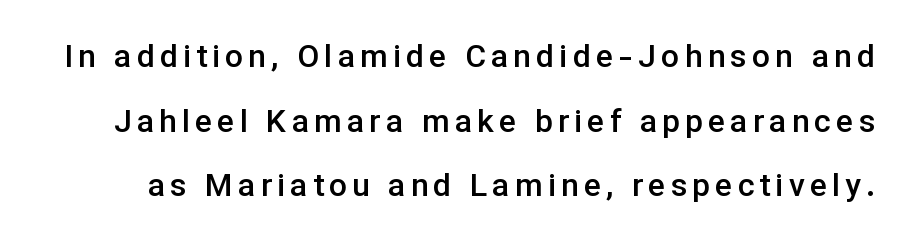
You could not count columns in this text — the font is proportionally spaced. Unlike a traditional serif, this face leaves its strokes unadorned. Descender tails drop into unmarked territory. Caption: semibold face, moderately heavy strokes. Regarding leading, the lines here are spaced well apart. Every stem runs plumb, perpendicular to the baseline.
